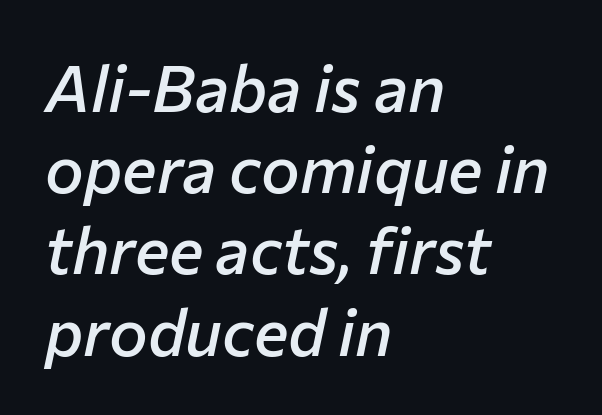
Q: Is the text bold? A: Semi-bold.
Q: Is the text italic (slanted)? A: Yes, it leans right by about 12 degrees.
Q: Is the text underlined? A: No.
Q: How is the paragraph aligned? A: Left-aligned.
Q: Is the spacing between letters normal or unusually wide? A: Normal.
Q: Is the spacing between lines tight, normal or loose? A: Normal.
Q: Width (condensed, normal, or wide)? A: Normal.
Q: Stroke contrast? A: Low.
Q: x-height? A: Medium.
Q: Monospaced? A: No.
